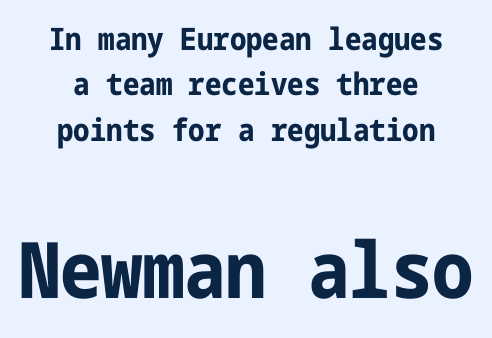
Any mark beneath the type? The region is blank. Size hierarchy here favors the trailing block over the leading one. Grotesque or geometric, the face here clearly has no serifs. Honestly, the row spacing looks completely unremarkable.
